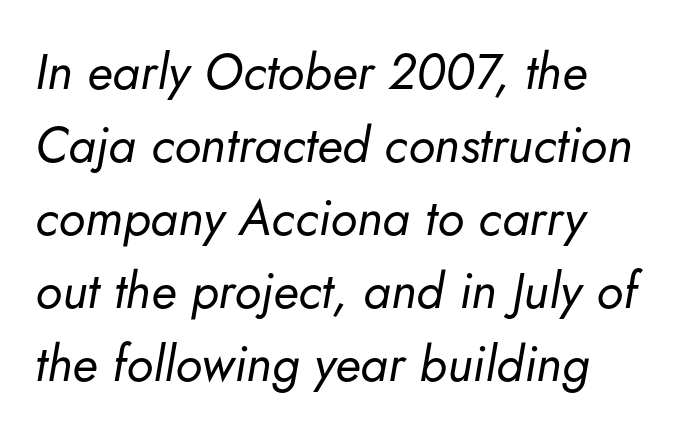
The image shows 50 px regular-weight type, italic (leaning right); set left-aligned, normal line spacing (1.46x), normal letter spacing, not underlined; low stroke contrast and a small x-height.
